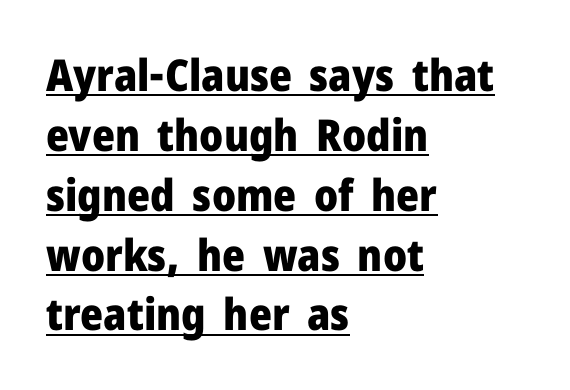
Here the designer chose a conventional face with non-uniform glyph widths. Ordinary non-slanted type is in use. Strokes here are thick enough to call this a true bold. These lines keep a tight, regular rhythm from letter to letter.
